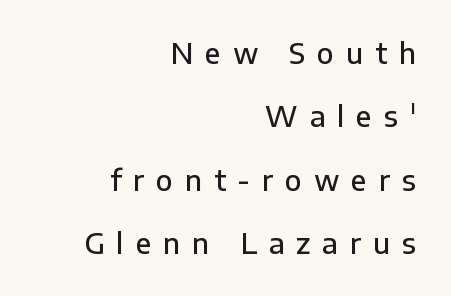
{"serif": "no", "italic": "no", "bold": "semi", "weight": "semibold", "width": "normal", "stroke_contrast": "low", "x_height": "medium", "monospaced": "no", "underline": "no", "align": "right", "line_spacing": "loose", "line_spacing_ratio": 2.26, "letter_spacing": "wide", "letter_spacing_em": 0.42, "glyph_px": 28}
